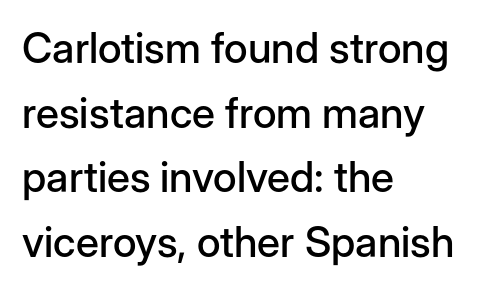
The image shows 42 px sans-serif type, upright; set left-aligned, normal line spacing (1.54x), normal letter spacing, not underlined; low stroke contrast and a medium x-height.
